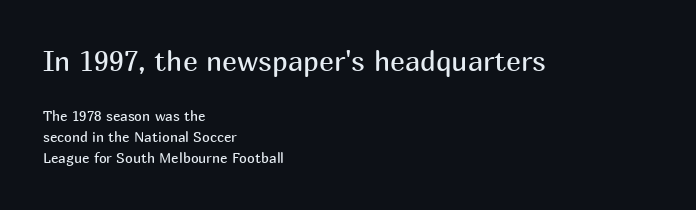
The composition opens big and finishes small. Classification — sans serif. Type without underlining. Vertical spacing — default.
